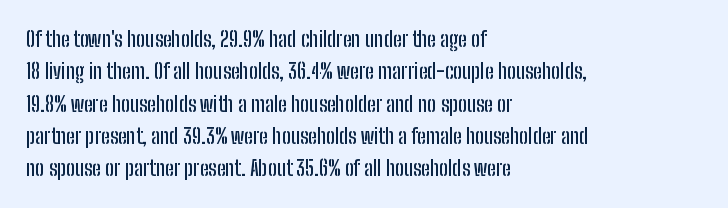
Q: Is the text italic (slanted)? A: No, it is upright.
Q: Is the text underlined? A: No.
Q: How is the paragraph aligned? A: Left-aligned.
Q: Is the spacing between letters normal or unusually wide? A: Normal.
Q: Is the spacing between lines tight, normal or loose? A: Normal.
